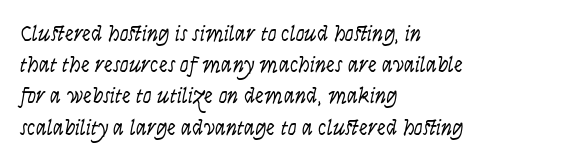
Every row of glyphs begins at an identical x-position on the left. The typesetting does not lean heavy: it is not bold. One glance says typical: line gaps are just what's usual. Underlining? Definitely not there.
